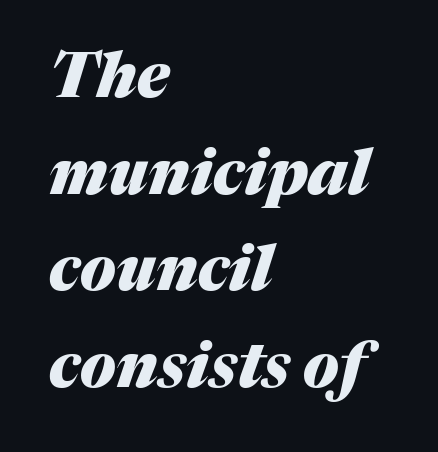
Q: Is the text bold? A: Yes.
Q: Is the text italic (slanted)? A: Yes, it leans right by about 17 degrees.
Q: Is the text underlined? A: No.
Q: How is the paragraph aligned? A: Left-aligned.
Q: Is the spacing between letters normal or unusually wide? A: Normal.
Q: Is the spacing between lines tight, normal or loose? A: Normal.
Q: Width (condensed, normal, or wide)? A: Normal.
Q: Stroke contrast? A: Medium.
Q: x-height? A: Medium.
Q: Monospaced? A: No.
